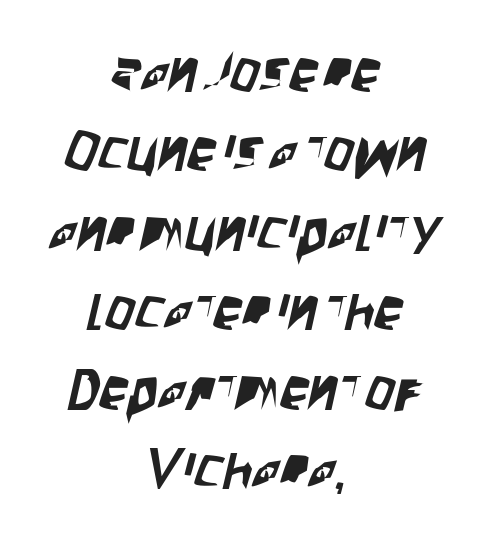
{"serif": "no", "width": "condensed", "stroke_contrast": "low", "x_height": "large", "monospaced": "no", "underline": "no", "align": "center", "line_spacing": "normal", "line_spacing_ratio": 1.37, "letter_spacing": "normal", "letter_spacing_em": 0.0, "glyph_px": 58}
